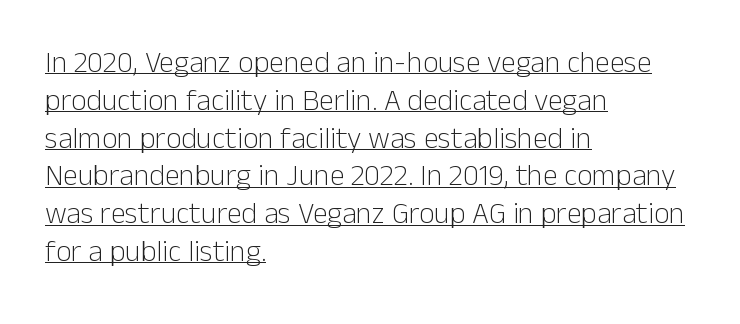
Q: Is the text bold? A: No.
Q: Is the text italic (slanted)? A: No, it is upright.
Q: Is the typeface a serif or a sans-serif typeface? A: Sans-serif.
Q: Is the text underlined? A: Yes.
Q: How is the paragraph aligned? A: Left-aligned.
Q: Is the spacing between letters normal or unusually wide? A: Normal.
Q: Is the spacing between lines tight, normal or loose? A: Normal.
Q: Width (condensed, normal, or wide)? A: Normal.
Q: Stroke contrast? A: Low.
Q: x-height? A: Medium.
Q: Monospaced? A: No.
